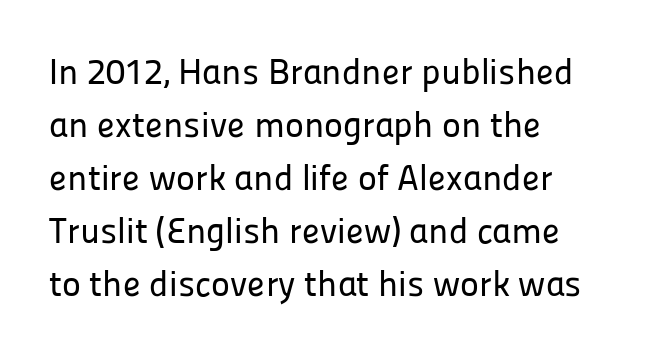
Q: Is the text italic (slanted)? A: No, it is upright.
Q: Is the typeface a serif or a sans-serif typeface? A: Sans-serif.
Q: Is the text underlined? A: No.
Q: How is the paragraph aligned? A: Left-aligned.
Q: Is the spacing between letters normal or unusually wide? A: Normal.
Q: Is the spacing between lines tight, normal or loose? A: Normal.
Q: Width (condensed, normal, or wide)? A: Normal.
Q: Stroke contrast? A: Low.
Q: x-height? A: Medium.
Q: Monospaced? A: No.
